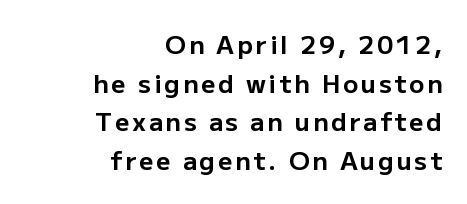
The image shows 25 px bold type, upright; set right-aligned, normal line spacing (1.55x), not underlined.
